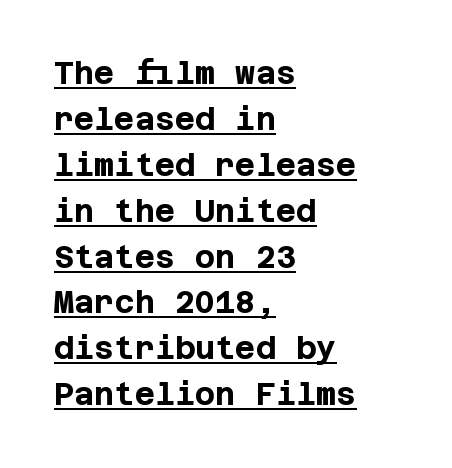
Q: Is the text bold? A: Yes.
Q: Is the text italic (slanted)? A: No, it is upright.
Q: Is the typeface a serif or a sans-serif typeface? A: Sans-serif.
Q: Is the text underlined? A: Yes.
Q: How is the paragraph aligned? A: Left-aligned.
Q: Is the spacing between letters normal or unusually wide? A: Normal.
Q: Is the spacing between lines tight, normal or loose? A: Normal.
Q: Width (condensed, normal, or wide)? A: Normal.
Q: Stroke contrast? A: Low.
Q: x-height? A: Large.
